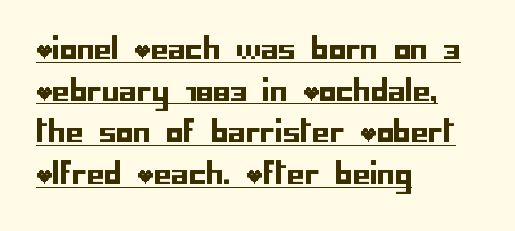
Left-aligned paragraph, ragged on the right. The rendering uses a moderate line-height, typical for paragraphs. Is there any slant? The stems are plumb. Letterform terminals end flat and unadorned throughout the passage.
